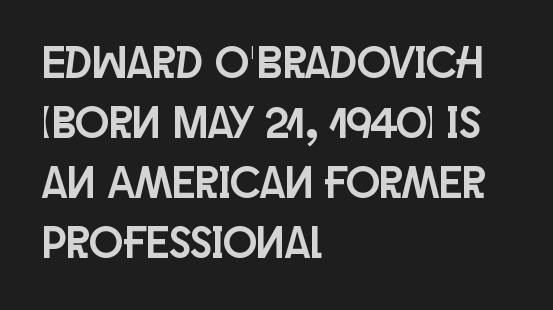
Q: Is the text italic (slanted)? A: No, it is upright.
Q: Is the typeface a serif or a sans-serif typeface? A: Sans-serif.
Q: Is the text underlined? A: No.
Q: How is the paragraph aligned? A: Left-aligned.
Q: Is the spacing between letters normal or unusually wide? A: Normal.
Q: Is the spacing between lines tight, normal or loose? A: Normal.
Q: Width (condensed, normal, or wide)? A: Condensed.
Q: Stroke contrast? A: Low.
Q: x-height? A: Large.
Q: Monospaced? A: No.
